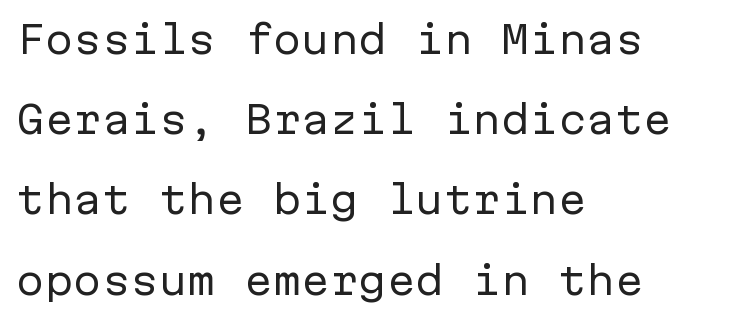
{"serif": "no", "italic": "no", "bold": "no", "weight": "regular", "width": "normal", "stroke_contrast": "low", "x_height": "medium", "monospaced": "yes", "underline": "no", "align": "left", "line_spacing": "loose", "line_spacing_ratio": 2.11, "letter_spacing": "normal", "letter_spacing_em": 0.0, "glyph_px": 38}
